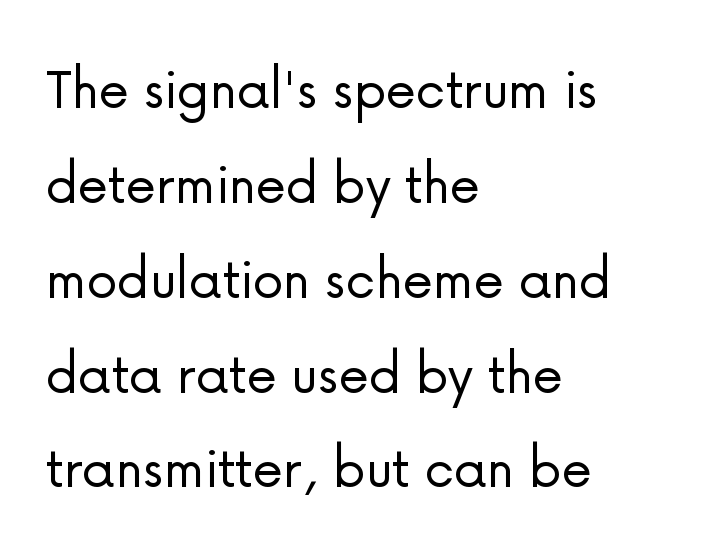
{"serif": "no", "italic": "no", "bold": "no", "weight": "light", "width": "normal", "stroke_contrast": "low", "x_height": "medium", "monospaced": "no", "underline": "no", "align": "left", "line_spacing": "normal", "line_spacing_ratio": 1.53, "letter_spacing": "normal", "letter_spacing_em": 0.0, "glyph_px": 62}
